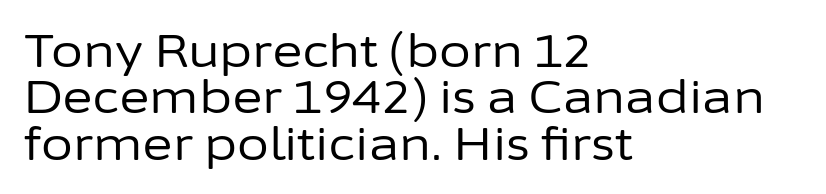
Compared with typical body copy, the letter spacing here is the same. You can tell from the bare stems that sans-serif type was used. Typeset ragged right — the left edge is the straight one. This sample trades vertical openness for compactness between lines. Note the varied advance widths — an 'i' is clearly narrower than an 'm'. The space beneath each line is pristine and unruled.
